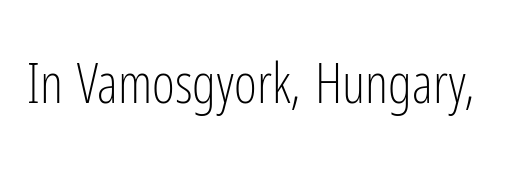
Q: Is the text bold? A: No.
Q: Is the text italic (slanted)? A: No, it is upright.
Q: Is the typeface a serif or a sans-serif typeface? A: Sans-serif.
Q: Is the text underlined? A: No.
Q: Is the spacing between letters normal or unusually wide? A: Normal.
Q: Width (condensed, normal, or wide)? A: Condensed.
Q: Stroke contrast? A: Low.
Q: x-height? A: Medium.
Q: Monospaced? A: No.
